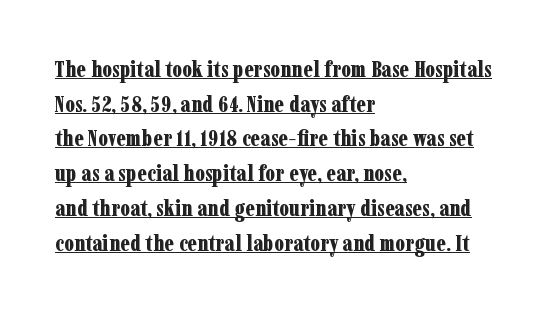
The image shows 23 px bold type, upright; set left-aligned, normal line spacing (1.51x), normal letter spacing, underlined.
